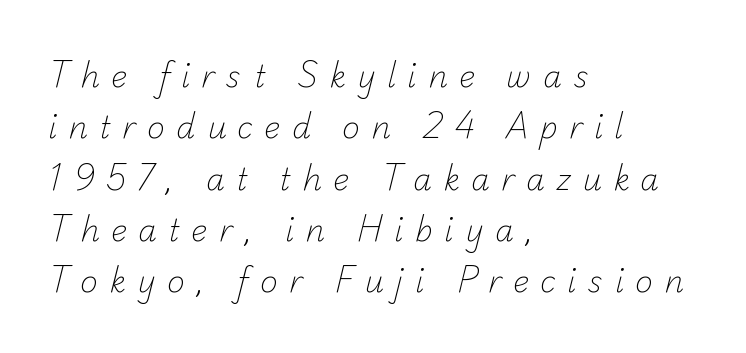
The image shows 30 px light sans-serif type; set left-aligned, line spacing 1.71x, unusually wide letter spacing (+0.38 em), not underlined; low stroke contrast and a small x-height.
